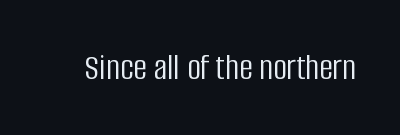
{"serif": "no", "italic": "no", "bold": "no", "weight": "light", "width": "condensed", "stroke_contrast": "low", "x_height": "large", "monospaced": "no", "underline": "no", "letter_spacing": "normal", "letter_spacing_em": 0.0, "glyph_px": 38}
